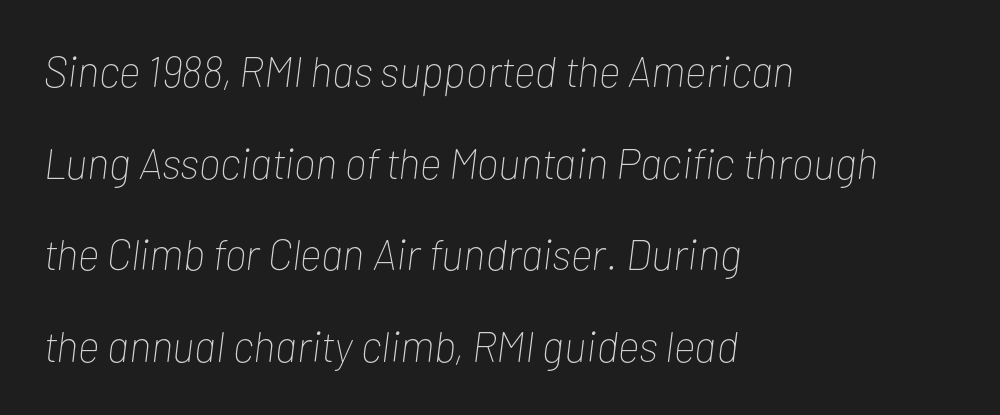
The letters advance in unequal steps, a hallmark of proportional type. Honestly, the rows look like they've been pulled way apart. No chunkiness to these letters — they're not bold. Layout note: lines flush left. The passage shown is not underscored anywhere.
